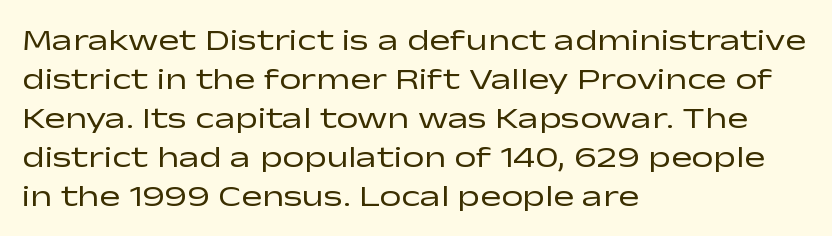
{"serif": "no", "italic": "no", "bold": "no", "weight": "regular", "width": "wide", "stroke_contrast": "low", "x_height": "medium", "monospaced": "no", "underline": "no", "align": "left", "line_spacing": "normal", "line_spacing_ratio": 1.26, "letter_spacing": "normal", "letter_spacing_em": 0.0, "glyph_px": 31}
